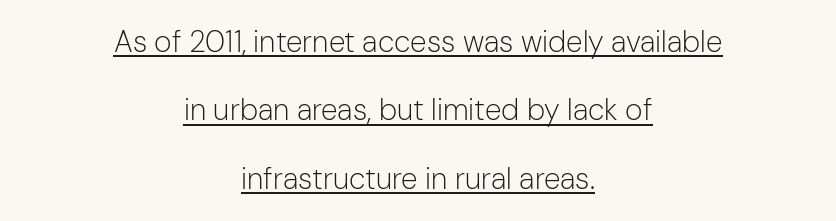
Is this a fixed-width face? No — the glyphs have proportional, varying widths. The whitespace from short lines is split evenly between both sides. What's the leading like? Stretched, with rows far apart. Stroke terminals: plain, sans-serif. Does extra space separate the letters? No, they use regular spacing.
